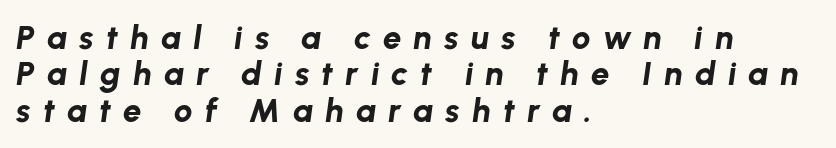
Q: Is the text bold? A: Yes.
Q: Is the text italic (slanted)? A: Yes, it leans right by about 8 degrees.
Q: Is the text underlined? A: No.
Q: How is the paragraph aligned? A: Left-aligned.
Q: Is the spacing between letters normal or unusually wide? A: Unusually wide.
Q: Is the spacing between lines tight, normal or loose? A: Tight.
Q: Width (condensed, normal, or wide)? A: Normal.
Q: Stroke contrast? A: Low.
Q: x-height? A: Medium.
Q: Monospaced? A: No.
